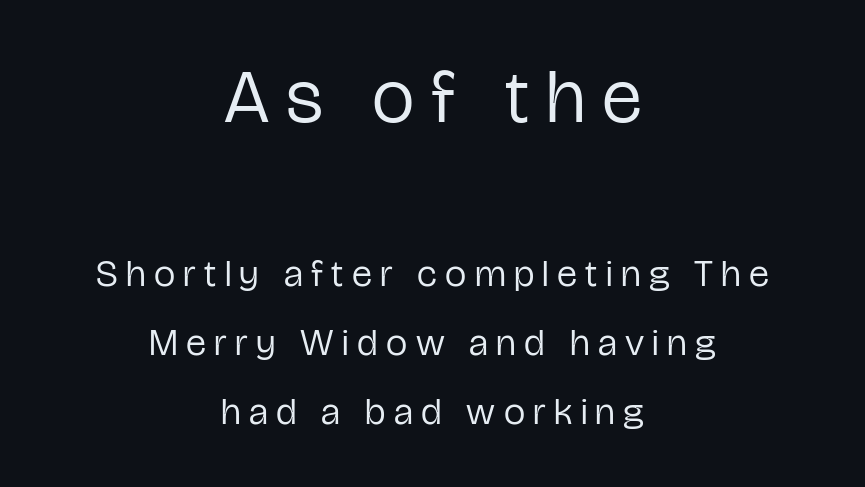
Note the varied advance widths — an 'i' is clearly narrower than an 'm'. Letters rest on an invisible, unmarked baseline. Visually the block forms a symmetrical silhouette, jagged on both flanks. Whoever set this made the first block the dominant, larger element.
